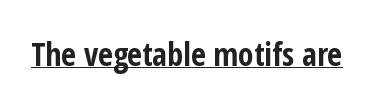
{"serif": "no", "italic": "no", "bold": "yes", "weight": "bold", "width": "condensed", "stroke_contrast": "low", "x_height": "medium", "monospaced": "no", "underline": "yes", "letter_spacing": "normal", "letter_spacing_em": 0.0, "glyph_px": 32}
